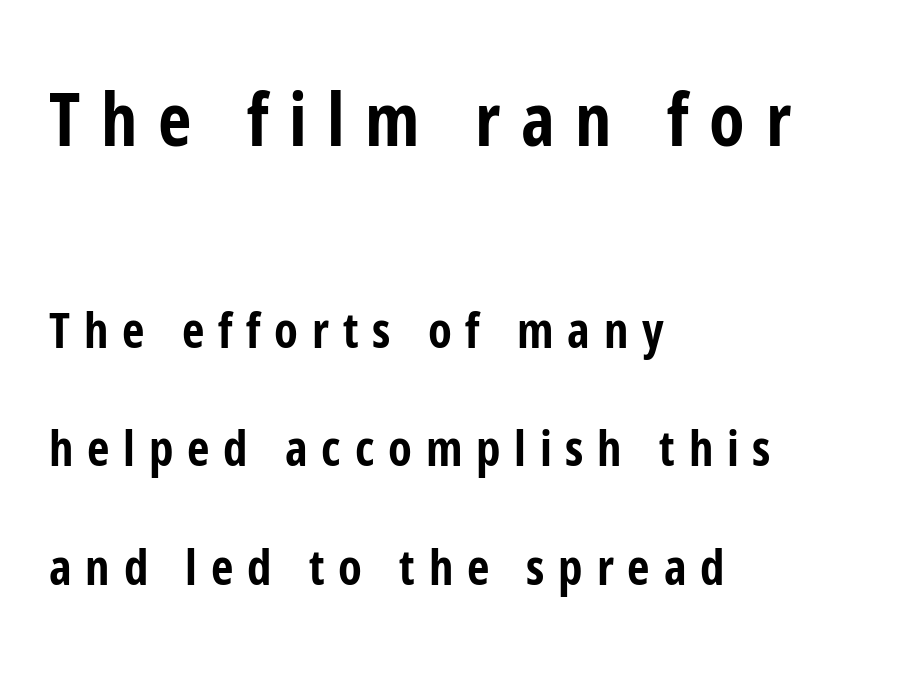
It's the straight-up-and-down kind of type. Letterform terminals end flat and unadorned throughout the passage. Here the designer chose a conventional face with non-uniform glyph widths. As a designer I'd log this as weight 700, bold. Is the letter spacing exaggerated? Yes — the characters are pushed far apart.
